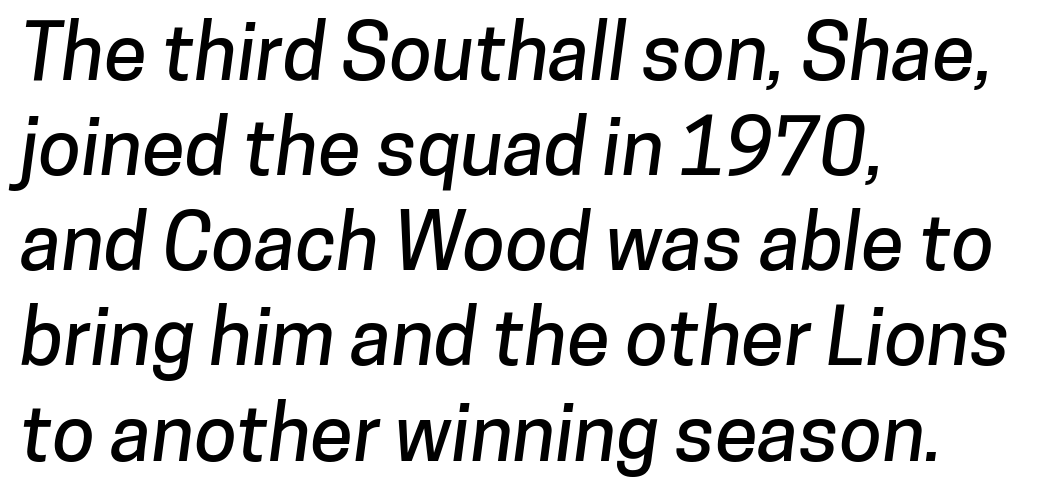
{"serif": "no", "width": "normal", "stroke_contrast": "low", "x_height": "medium", "monospaced": "no", "underline": "no", "align": "left", "line_spacing_ratio": 1.22, "letter_spacing": "normal", "letter_spacing_em": 0.0, "glyph_px": 78}
